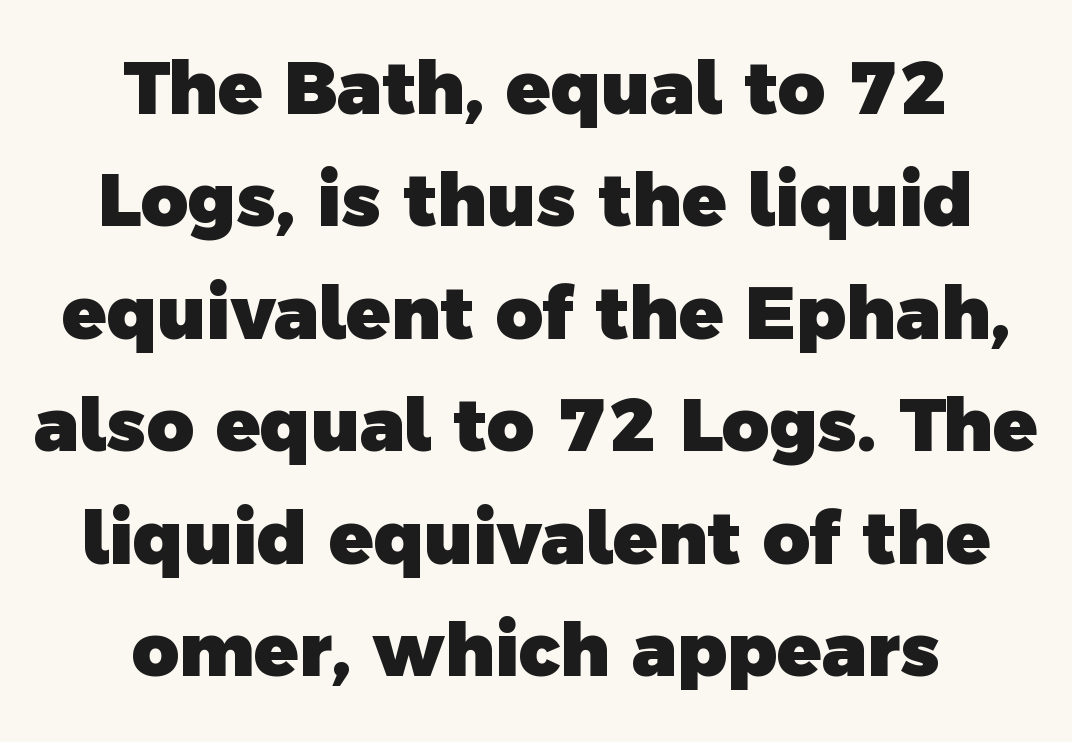
{"serif": "no", "bold": "yes", "weight": "heavy", "width": "normal", "x_height": "medium", "monospaced": "no", "underline": "no", "align": "center", "line_spacing": "normal", "line_spacing_ratio": 1.54, "letter_spacing": "normal", "letter_spacing_em": 0.0, "glyph_px": 73}
